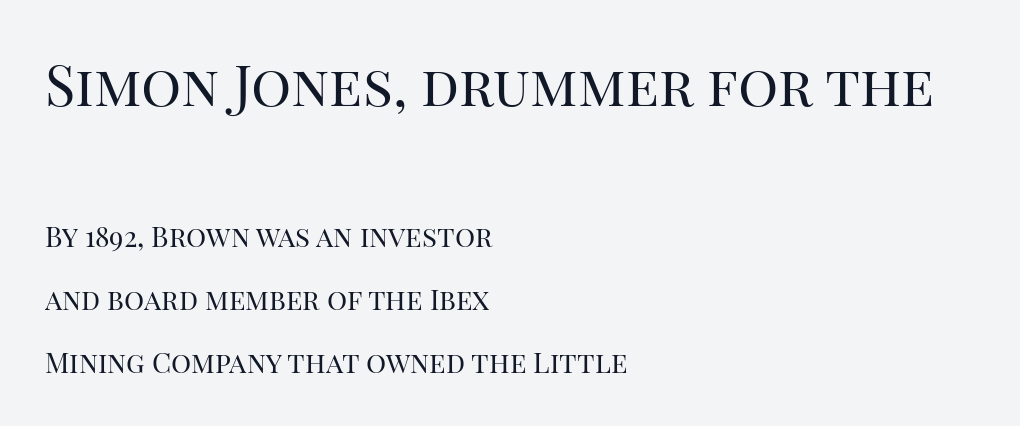
Teacher's note: observe the even left margin — that is flush-left alignment. Glance below the letters and you will spot only blank space. Looks like regular typesetting: each glyph gets only the width it needs. Baseline-to-baseline distance is far greater than the letter height.
